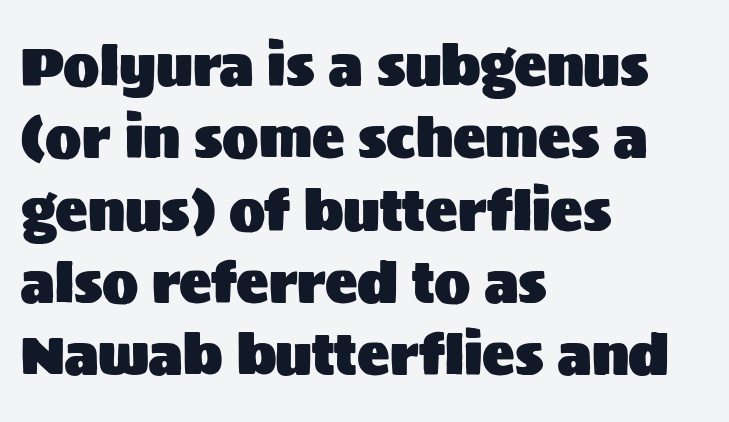
{"serif": "no", "italic": "no", "width": "normal", "stroke_contrast": "medium", "x_height": "large", "monospaced": "no", "underline": "no", "align": "left", "line_spacing": "normal", "line_spacing_ratio": 1.34, "letter_spacing": "normal", "letter_spacing_em": 0.0, "glyph_px": 54}
